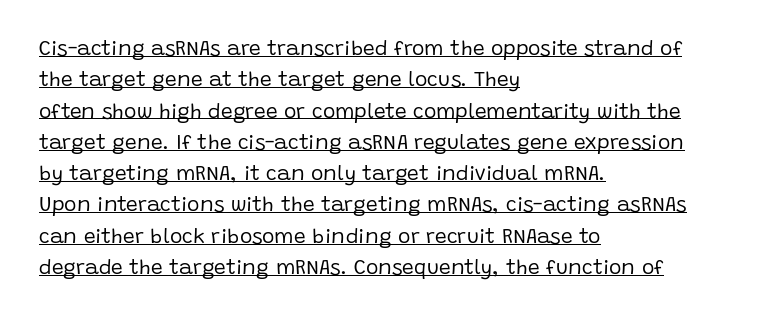
Q: Is the text bold? A: No.
Q: Is the text italic (slanted)? A: No, it is upright.
Q: Is the text underlined? A: Yes.
Q: How is the paragraph aligned? A: Left-aligned.
Q: Is the spacing between letters normal or unusually wide? A: Normal.
Q: Is the spacing between lines tight, normal or loose? A: Normal.
